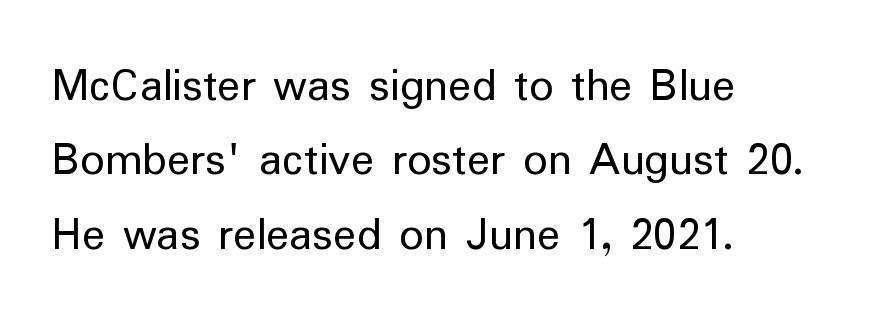
Q: Is the text bold? A: No.
Q: Is the text italic (slanted)? A: No, it is upright.
Q: Is the typeface a serif or a sans-serif typeface? A: Sans-serif.
Q: Is the text underlined? A: No.
Q: How is the paragraph aligned? A: Left-aligned.
Q: Is the spacing between letters normal or unusually wide? A: Normal.
Q: Is the spacing between lines tight, normal or loose? A: Normal.
Q: Width (condensed, normal, or wide)? A: Normal.
Q: Stroke contrast? A: Low.
Q: x-height? A: Medium.
Q: Monospaced? A: No.
